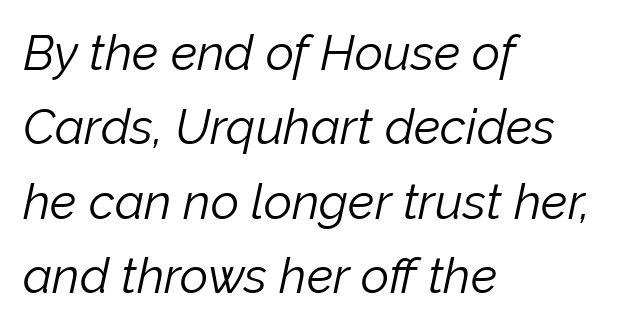
{"italic": "yes", "lean": "right", "slant_degrees": 12, "bold": "no", "weight": "light", "width": "normal", "stroke_contrast": "low", "x_height": "medium", "monospaced": "no", "underline": "no", "align": "left", "line_spacing": "normal", "line_spacing_ratio": 1.52, "letter_spacing": "normal", "letter_spacing_em": 0.0, "glyph_px": 49}
